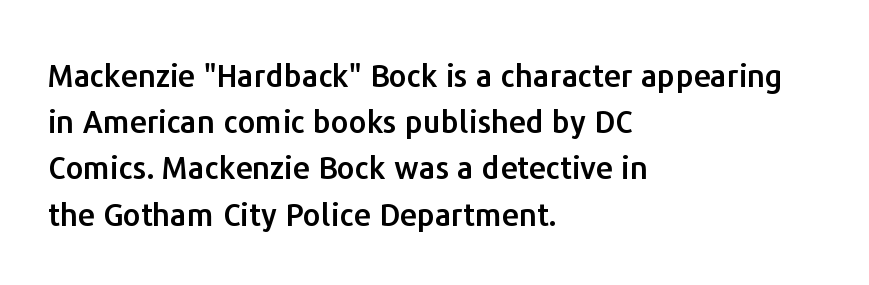
{"serif": "no", "italic": "no", "width": "normal", "stroke_contrast": "low", "x_height": "medium", "monospaced": "no", "underline": "no", "align": "left", "line_spacing": "normal", "line_spacing_ratio": 1.49, "letter_spacing": "normal", "letter_spacing_em": 0.0, "glyph_px": 31}
